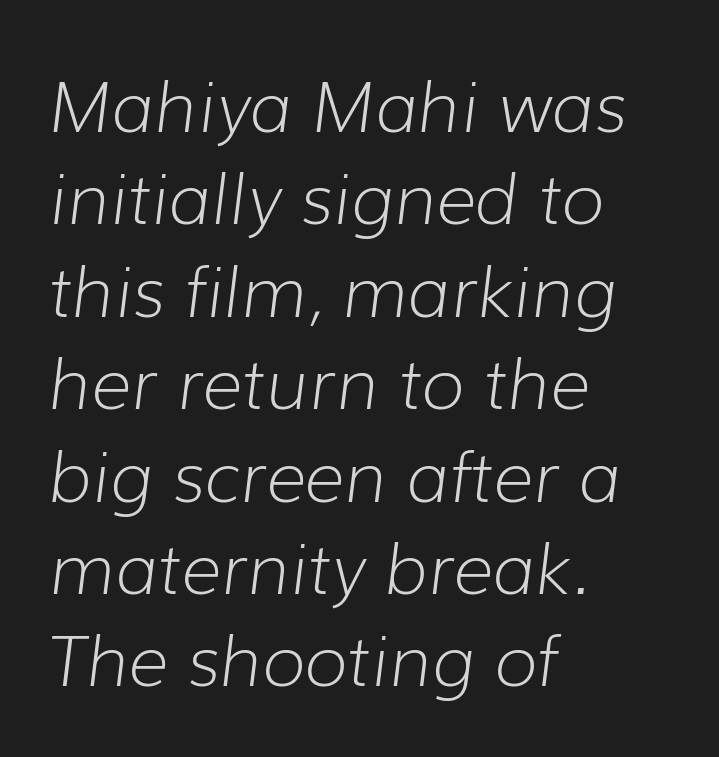
Q: Is the text bold? A: No.
Q: Is the text italic (slanted)? A: Yes, it leans right by about 7 degrees.
Q: Is the text underlined? A: No.
Q: How is the paragraph aligned? A: Left-aligned.
Q: Is the spacing between letters normal or unusually wide? A: Normal.
Q: Is the spacing between lines tight, normal or loose? A: Normal.
Q: Width (condensed, normal, or wide)? A: Normal.
Q: Stroke contrast? A: Low.
Q: x-height? A: Medium.
Q: Monospaced? A: No.
